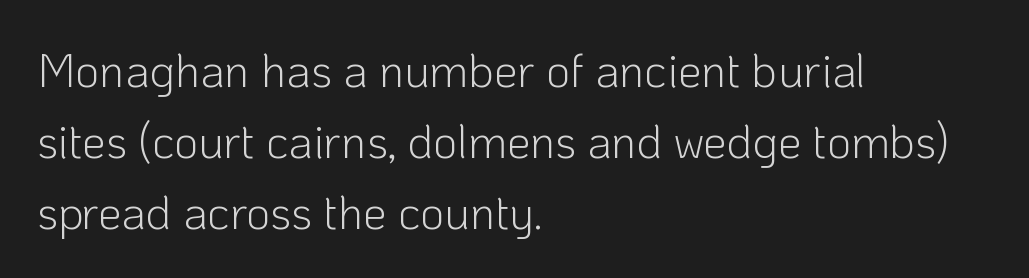
The image shows 47 px light sans-serif type, upright; set left-aligned, normal line spacing (1.51x), normal letter spacing, not underlined; low stroke contrast and a medium x-height.
